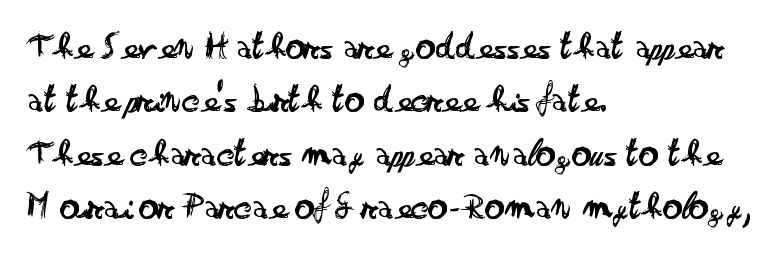
The image shows 39 px regular-weight, wide sans-serif type, upright; set left-aligned, normal line spacing (1.37x), normal letter spacing, not underlined; low stroke contrast and a small x-height.
